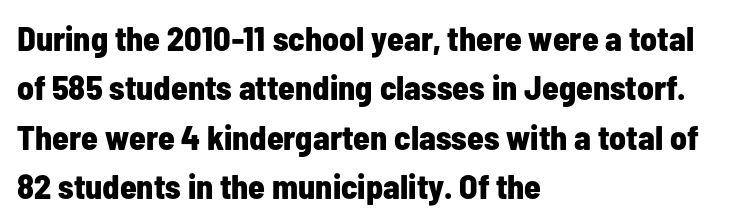
{"serif": "no", "italic": "no", "bold": "yes", "weight": "bold", "width": "condensed", "stroke_contrast": "low", "x_height": "medium", "monospaced": "no", "underline": "no", "align": "left", "line_spacing": "normal", "line_spacing_ratio": 1.45, "letter_spacing": "normal", "letter_spacing_em": 0.0, "glyph_px": 34}
